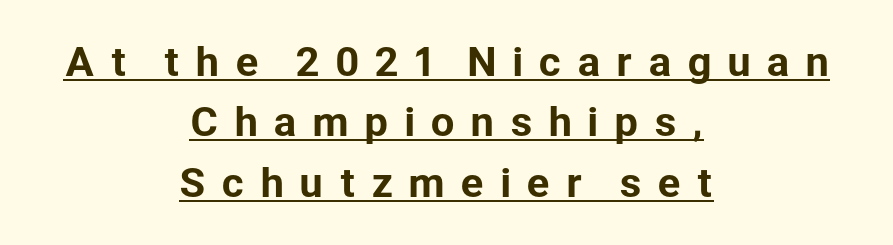
Q: Is the text italic (slanted)? A: No, it is upright.
Q: Is the typeface a serif or a sans-serif typeface? A: Sans-serif.
Q: Is the text underlined? A: Yes.
Q: How is the paragraph aligned? A: Centered.
Q: Is the spacing between letters normal or unusually wide? A: Unusually wide.
Q: Is the spacing between lines tight, normal or loose? A: Normal.
Q: Width (condensed, normal, or wide)? A: Normal.
Q: Stroke contrast? A: Low.
Q: x-height? A: Medium.
Q: Monospaced? A: No.
